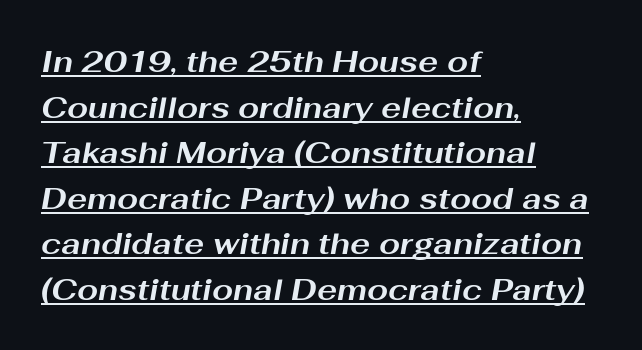
In CSS terms this would be text-align: left. Vertically, the passage feels balanced, rows spaced as you'd expect. Students, observe the line beneath the letters — that is underlining. The sample has been set heavy, in full bold. Here the glyphs are tracked normally, forming tight word shapes. Proportional: the letters do not fall into vertical columns.
